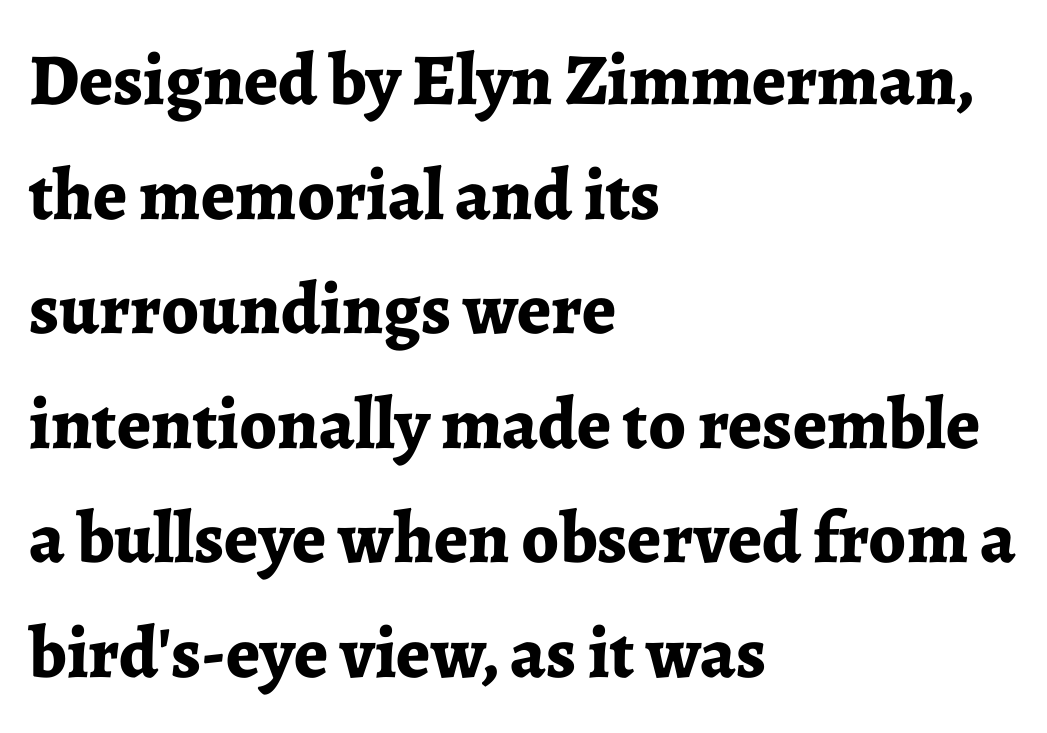
Nobody drew a line under any word here. Summary of weight: heavy, a full bold. The letters stand straight up with perfectly vertical stems. Small tapered or slab feet sit at the stroke ends, so this counts as serif. The face used here is proportionally spaced, like ordinary book or web type.
